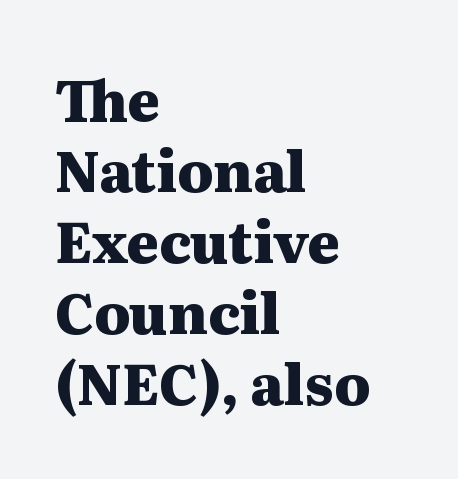
Old-style or modern, the face here clearly has serifs. The typography opts for an upright posture over an oblique one. Where is the straight margin? On the left. Characters follow at the spacing the type designer built in. A bare baseline throughout the passage. The letters advance in unequal steps, a hallmark of proportional type.
